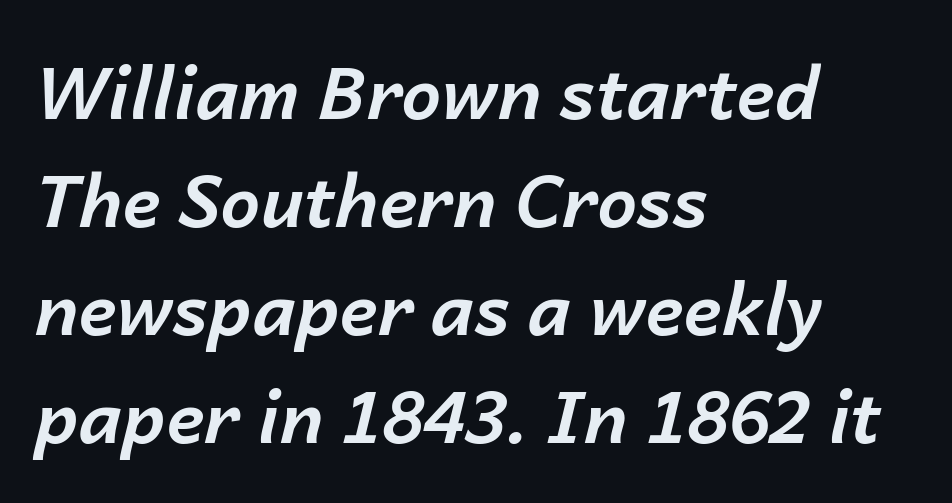
The rendering uses a bold face; every stroke is thick and dark. Descenders are the only things crossing below the line. A student would call this left alignment; a typographer would say flush left, rag right. Think of a printed novel: that variable character pitch is what you see here. The block of text has a typical density, with ordinary space between rows. Posture: slanted.
